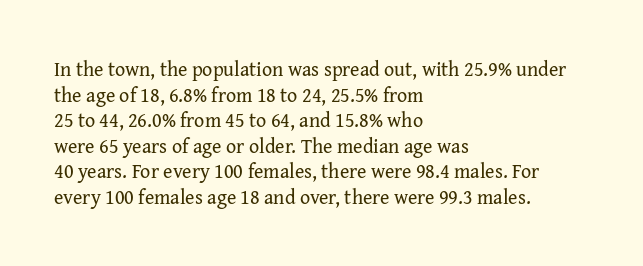
The weight would be labelled regular, book, light, or lighter still. Tall strokes in this sample are plumb rather than angled. These lines stack with their left ends in a neat column. Unmarked baselines from the first word to the last. Regular leading. A typesetter would call this zero additional tracking.
